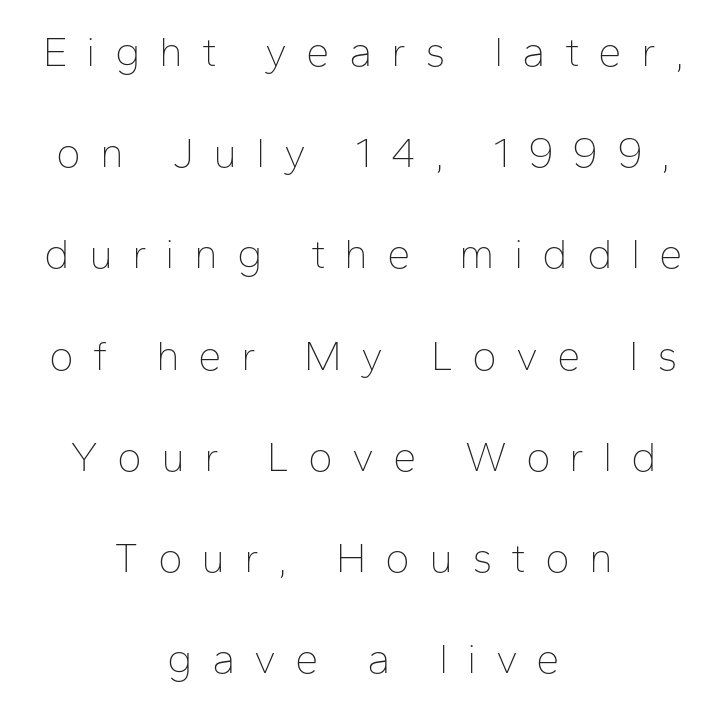
The image shows 42 px thin sans-serif type, upright; set centered, loose line spacing (2.41x), unusually wide letter spacing (+0.45 em), not underlined; low stroke contrast and a medium x-height.
